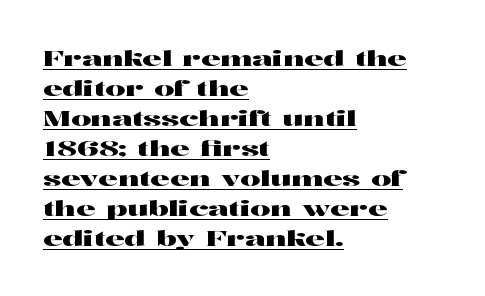
The image shows 22 px text type, upright; set left-aligned, normal line spacing (1.36x), normal letter spacing, underlined.
